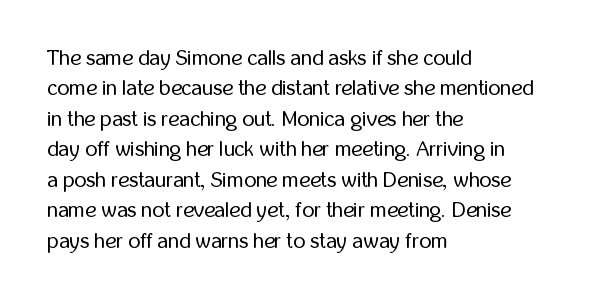
{"italic": "no", "bold": "no", "underline": "no", "align": "left", "line_spacing": "normal", "line_spacing_ratio": 1.45, "letter_spacing": "normal", "letter_spacing_em": 0.0, "glyph_px": 21}
